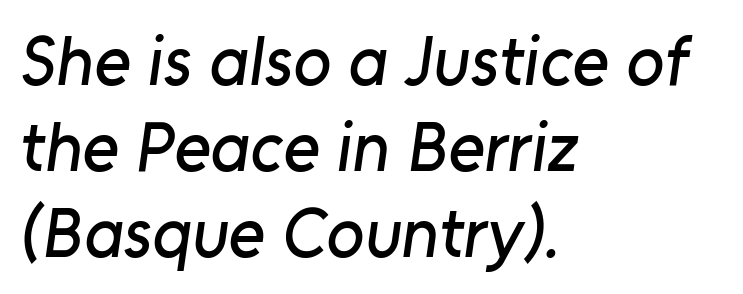
Reading down the block, your eye returns to a fixed left position each line. Here the designer chose a conventional face with non-uniform glyph widths. Unlike a traditional serif, this face leaves its strokes unadorned. Descender tails drop into unmarked territory.
